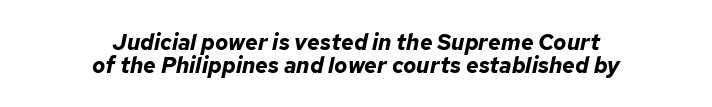
The image shows 22 px bold type, italic (leaning right); set centered, tight line spacing (1.04x), normal letter spacing, not underlined.
